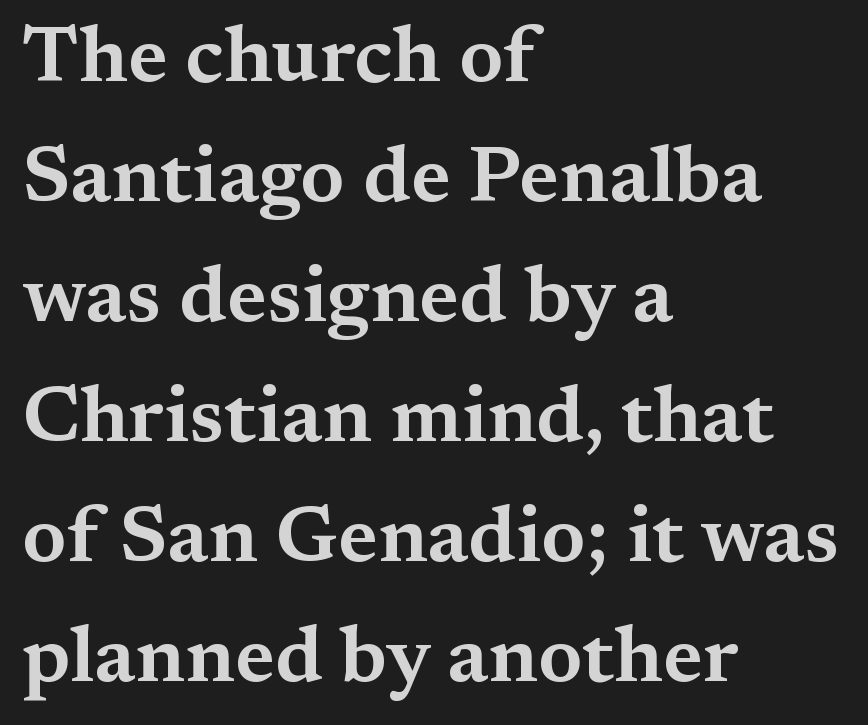
Q: Is the text italic (slanted)? A: No, it is upright.
Q: Is the typeface a serif or a sans-serif typeface? A: Serif.
Q: Is the text underlined? A: No.
Q: How is the paragraph aligned? A: Left-aligned.
Q: Is the spacing between letters normal or unusually wide? A: Normal.
Q: Is the spacing between lines tight, normal or loose? A: Normal.
Q: Width (condensed, normal, or wide)? A: Wide.
Q: Stroke contrast? A: Medium.
Q: x-height? A: Medium.
Q: Monospaced? A: No.
